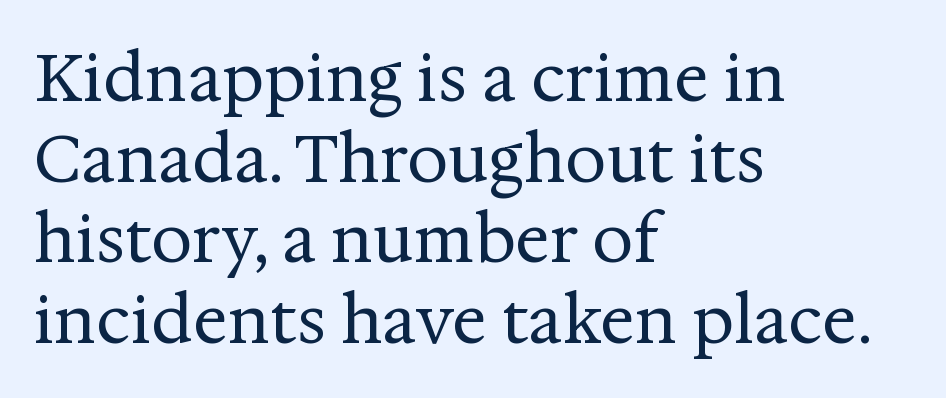
{"serif": "yes", "italic": "no", "bold": "no", "weight": "regular", "width": "normal", "stroke_contrast": "medium", "x_height": "medium", "monospaced": "no", "underline": "no", "align": "left", "line_spacing_ratio": 1.24, "letter_spacing": "normal", "letter_spacing_em": 0.0, "glyph_px": 65}
